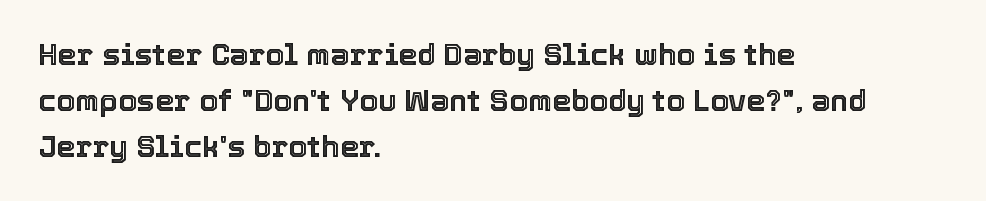
The image shows 30 px text type, upright; set left-aligned, normal line spacing (1.53x), normal letter spacing, not underlined; a medium x-height.
